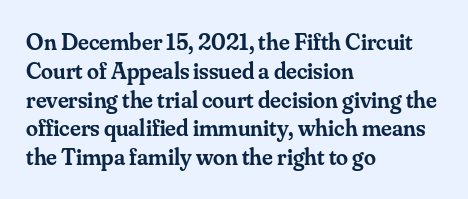
The image shows 24 px text type, upright; set left-aligned, line spacing 1.2x, normal letter spacing, not underlined.
